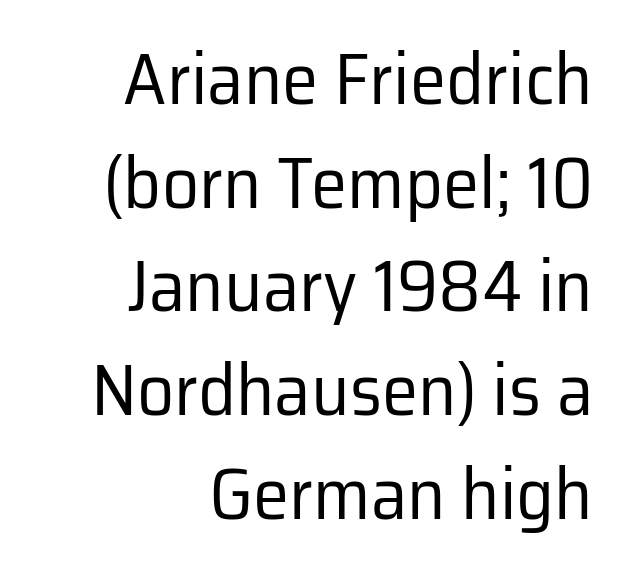
The image shows 73 px regular-weight sans-serif type, upright; set right-aligned, normal line spacing (1.42x), normal letter spacing, not underlined; low stroke contrast and a medium x-height.
